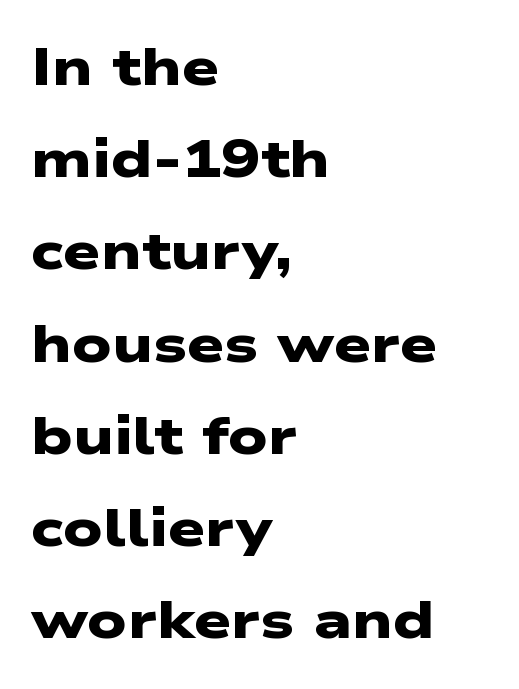
The image shows 53 px heavy, wide sans-serif type; set left-aligned, line spacing 1.74x, normal letter spacing, not underlined; low stroke contrast and a medium x-height.
